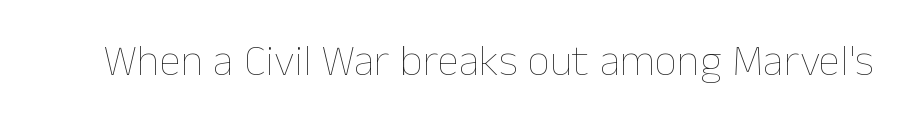
Q: Is the text bold? A: No.
Q: Is the text italic (slanted)? A: No, it is upright.
Q: Is the text underlined? A: No.
Q: Is the spacing between letters normal or unusually wide? A: Normal.
Q: Width (condensed, normal, or wide)? A: Normal.
Q: Stroke contrast? A: Low.
Q: x-height? A: Medium.
Q: Monospaced? A: No.
